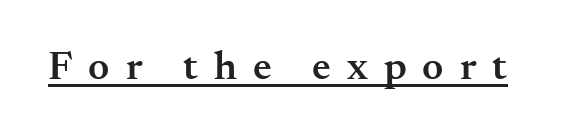
Q: Is the text bold? A: Semi-bold.
Q: Is the text italic (slanted)? A: No, it is upright.
Q: Is the typeface a serif or a sans-serif typeface? A: Serif.
Q: Is the text underlined? A: Yes.
Q: Is the spacing between letters normal or unusually wide? A: Unusually wide.
Q: Width (condensed, normal, or wide)? A: Normal.
Q: Stroke contrast? A: Medium.
Q: x-height? A: Small.
Q: Monospaced? A: No.
